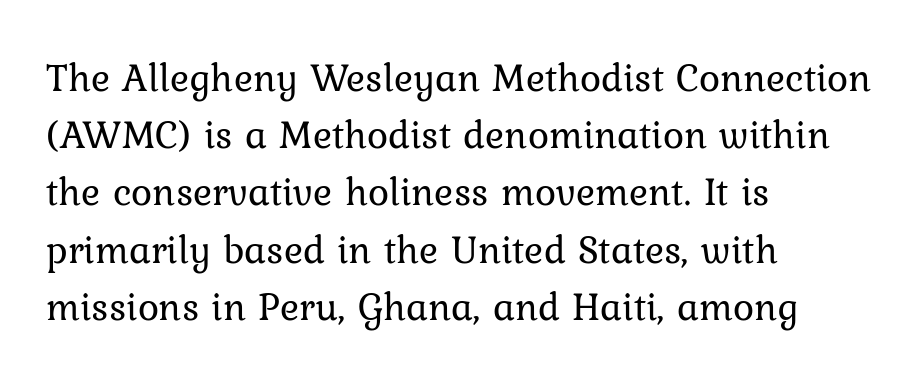
The image shows 40 px regular-weight type, upright; set left-aligned, normal line spacing (1.43x), normal letter spacing, not underlined; low stroke contrast and a medium x-height.
